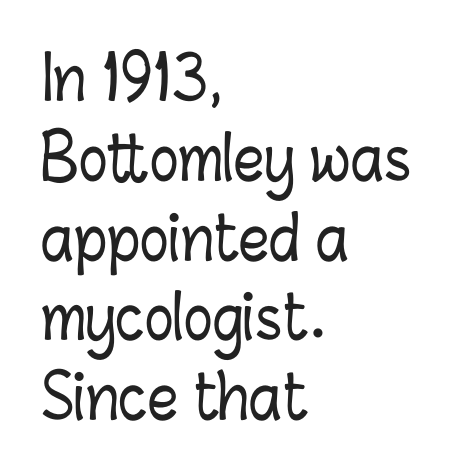
Q: Is the text italic (slanted)? A: No, it is upright.
Q: Is the text underlined? A: No.
Q: How is the paragraph aligned? A: Left-aligned.
Q: Is the spacing between letters normal or unusually wide? A: Normal.
Q: Is the spacing between lines tight, normal or loose? A: Normal.
Q: Width (condensed, normal, or wide)? A: Condensed.
Q: Stroke contrast? A: Low.
Q: x-height? A: Medium.
Q: Monospaced? A: No.
